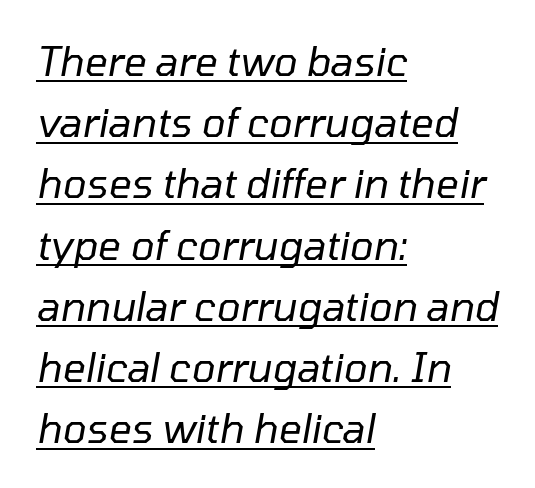
Q: Is the text bold? A: No.
Q: Is the text italic (slanted)? A: Yes, it leans right by about 10 degrees.
Q: Is the text underlined? A: Yes.
Q: How is the paragraph aligned? A: Left-aligned.
Q: Is the spacing between letters normal or unusually wide? A: Normal.
Q: Is the spacing between lines tight, normal or loose? A: Normal.
Q: Width (condensed, normal, or wide)? A: Normal.
Q: Stroke contrast? A: Low.
Q: x-height? A: Medium.
Q: Monospaced? A: No.
